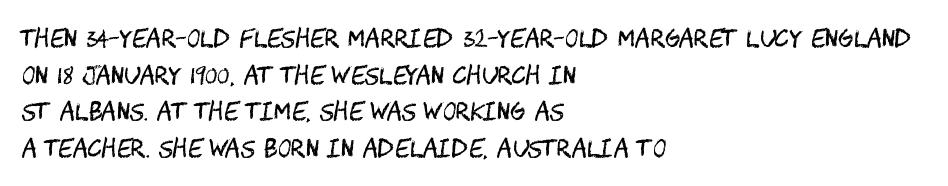
The image shows 23 px text type, upright; set left-aligned, normal line spacing (1.59x), normal letter spacing, not underlined.
